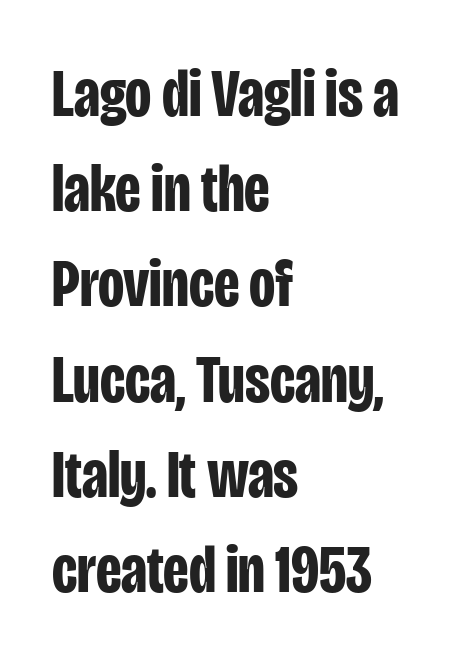
Strong, thick strokes mark this as bold type. Summary of vertical rhythm: regular, with standard interline spacing. Tracking value appears to be zero — textbook default spacing. The typesetter chose a ragged-right arrangement here. Underlining? Definitely not there.
